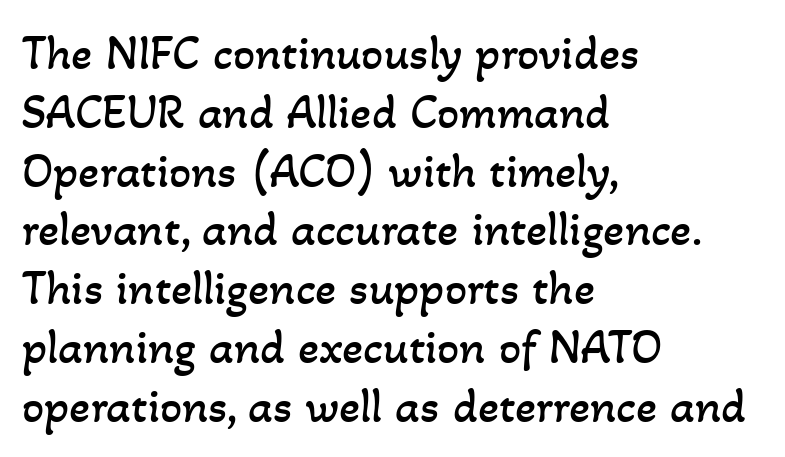
The image shows 49 px regular-weight type; set left-aligned, line spacing 1.2x, normal letter spacing, not underlined; low stroke contrast and a small x-height.
